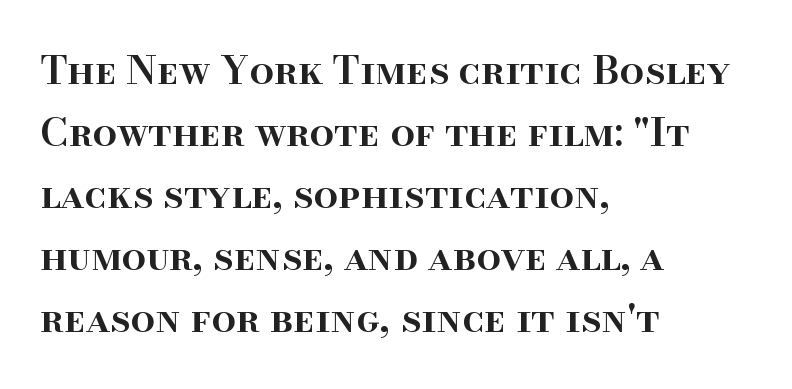
The image shows 39 px semibold serif type, upright; set left-aligned, normal line spacing (1.59x), normal letter spacing, not underlined; high stroke contrast and a small x-height.
